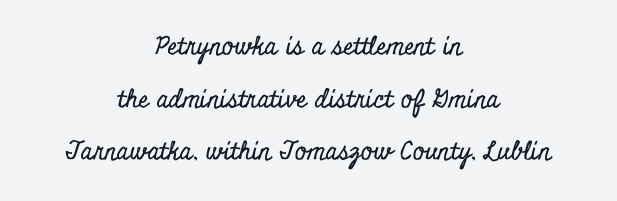
Q: Is the text italic (slanted)? A: Yes.
Q: Is the text underlined? A: No.
Q: How is the paragraph aligned? A: Centered.
Q: Is the spacing between letters normal or unusually wide? A: Normal.
Q: Is the spacing between lines tight, normal or loose? A: Loose.
